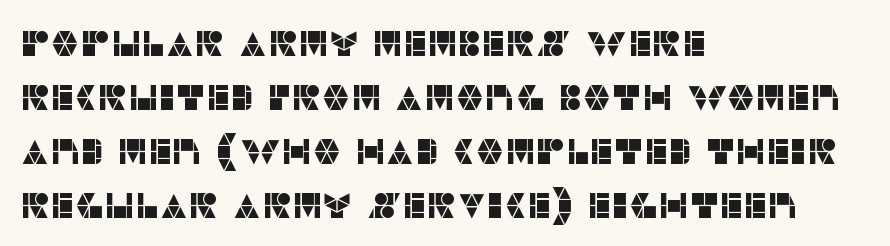
Font category for this specimen: sans-serif. What's the leading like? Ordinary, nothing unusual. Here the designer chose a conventional face with non-uniform glyph widths. Rule under the text: the space is simply empty. Do the letters lean? They stand straight. Here the glyphs are tracked normally, forming tight word shapes.
